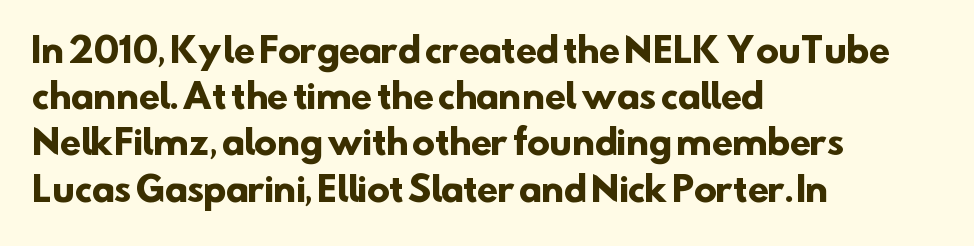
{"serif": "no", "bold": "yes", "weight": "heavy", "width": "normal", "stroke_contrast": "low", "x_height": "small", "monospaced": "no", "underline": "no", "align": "left", "line_spacing": "normal", "line_spacing_ratio": 1.36, "letter_spacing": "normal", "letter_spacing_em": 0.0, "glyph_px": 34}
